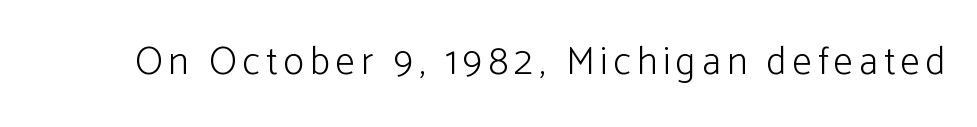
Q: Is the text bold? A: No.
Q: Is the text italic (slanted)? A: No, it is upright.
Q: Is the typeface a serif or a sans-serif typeface? A: Sans-serif.
Q: Is the text underlined? A: No.
Q: Width (condensed, normal, or wide)? A: Normal.
Q: Stroke contrast? A: Low.
Q: x-height? A: Medium.
Q: Monospaced? A: No.
